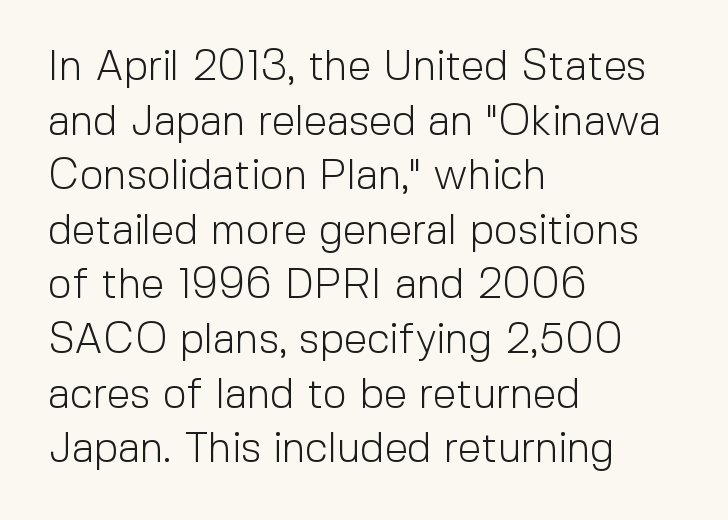
The image shows 42 px light sans-serif type, upright; set left-aligned, normal line spacing (1.3x), normal letter spacing, not underlined; a medium x-height.
